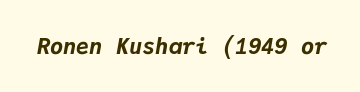
The image shows 22 px bold type, italic (leaning right); set normal letter spacing, not underlined.
